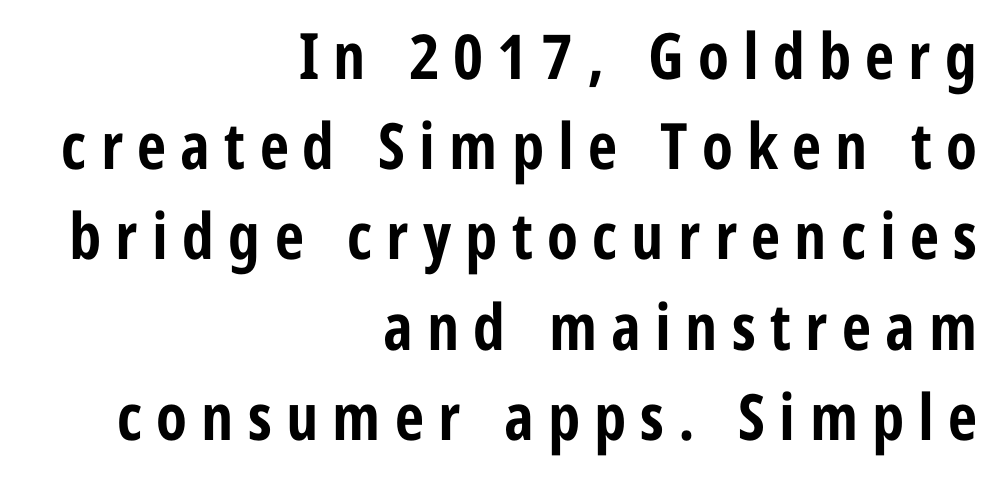
Q: Is the text bold? A: Yes.
Q: Is the text italic (slanted)? A: No, it is upright.
Q: Is the typeface a serif or a sans-serif typeface? A: Sans-serif.
Q: Is the text underlined? A: No.
Q: How is the paragraph aligned? A: Right-aligned.
Q: Is the spacing between letters normal or unusually wide? A: Unusually wide.
Q: Is the spacing between lines tight, normal or loose? A: Normal.
Q: Width (condensed, normal, or wide)? A: Condensed.
Q: Stroke contrast? A: Low.
Q: x-height? A: Medium.
Q: Monospaced? A: No.
